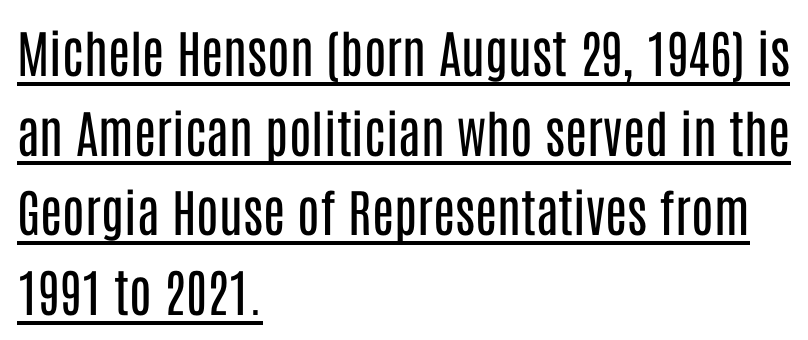
The image shows 51 px regular-weight, condensed sans-serif type, upright; set left-aligned, normal line spacing (1.56x), normal letter spacing, underlined; low stroke contrast and a large x-height.
